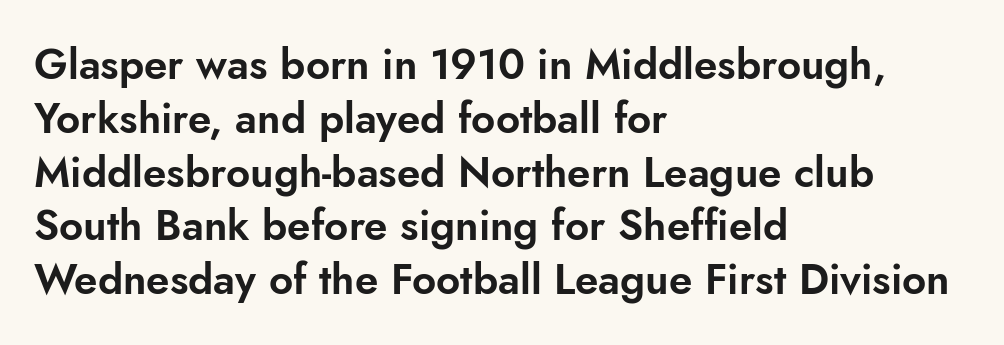
{"serif": "no", "italic": "no", "width": "normal", "stroke_contrast": "low", "x_height": "small", "monospaced": "no", "underline": "no", "align": "left", "line_spacing": "normal", "line_spacing_ratio": 1.28, "letter_spacing": "normal", "letter_spacing_em": 0.0, "glyph_px": 42}
